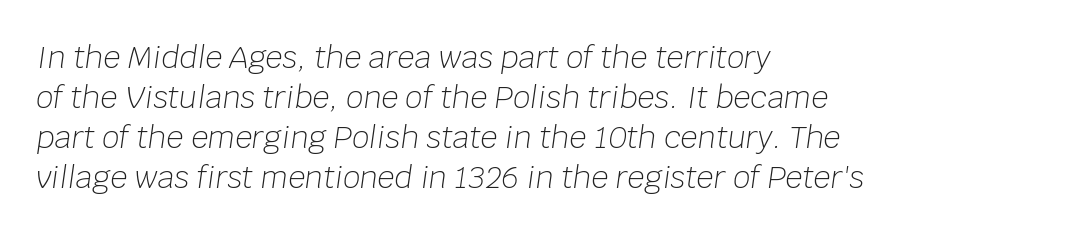
A bare baseline throughout the passage. The space between consecutive lines is moderate. The letterforms sit shoulder to shoulder at normal distance. The passage shown is typed in a proportional face where columns would drift. Visually the block forms a straight wall on the left and a jagged coastline on the right.
